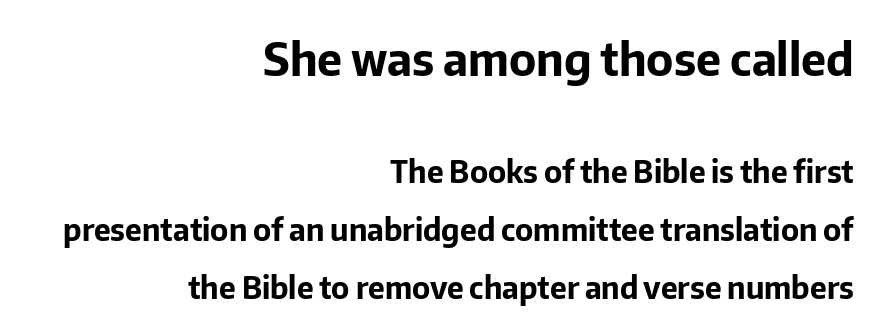
The image shows 45 px bold sans-serif type, upright; set right-aligned, loose line spacing (1.93x), normal letter spacing, not underlined; the first (top) block is 1.5x larger; low stroke contrast and a medium x-height.
